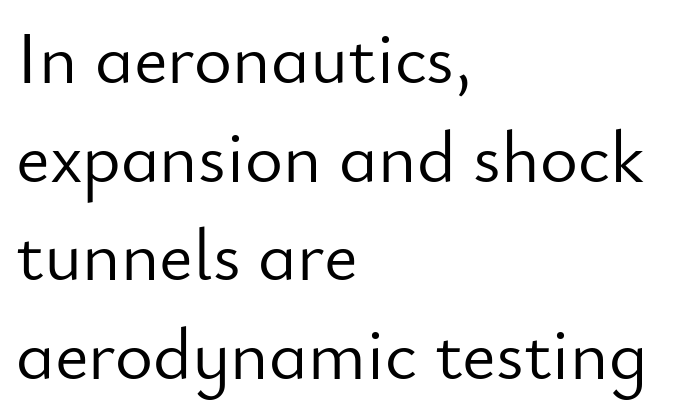
Is the stroke heavy? The answer is a plain regular-or-lighter. Where is the straight margin? On the left. This sample uses an upright cut, with every glyph sitting square on the baseline. A clean baseline with only descenders dipping below it. Rows of type keep a routine distance in the vertical direction. Nothing unusual about the tracking: characters are spaced as the font intends.
